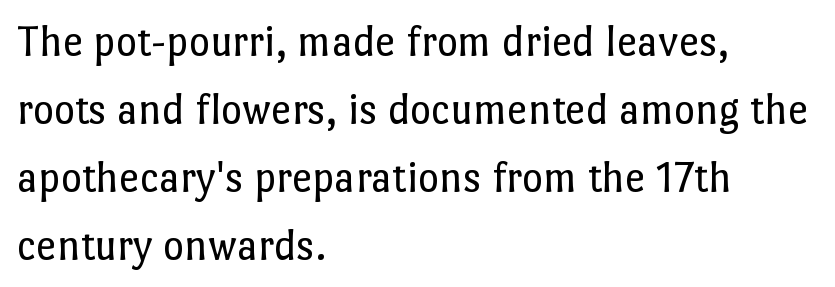
{"italic": "no", "bold": "no", "weight": "regular", "width": "normal", "stroke_contrast": "low", "x_height": "medium", "monospaced": "no", "underline": "no", "align": "left", "line_spacing": "normal", "line_spacing_ratio": 1.51, "letter_spacing": "normal", "letter_spacing_em": 0.0, "glyph_px": 45}
